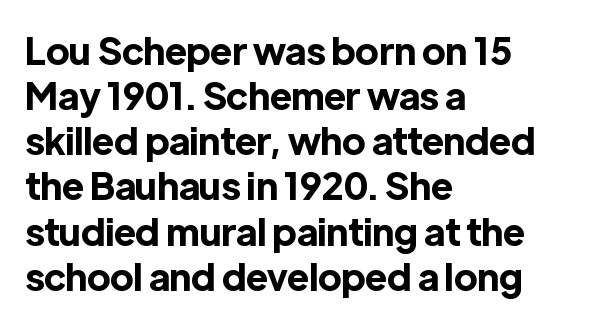
The image shows 37 px bold sans-serif type, upright; set left-aligned, line spacing 1.22x, normal letter spacing, not underlined; a medium x-height.
